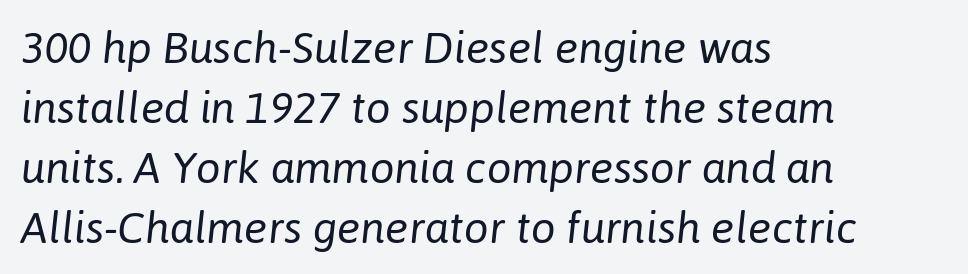
{"italic": "yes", "lean": "right", "slant_degrees": 6, "bold": "no", "weight": "regular", "width": "normal", "stroke_contrast": "low", "x_height": "medium", "monospaced": "no", "underline": "no", "align": "left", "line_spacing": "normal", "line_spacing_ratio": 1.36, "letter_spacing": "normal", "letter_spacing_em": 0.0, "glyph_px": 44}
